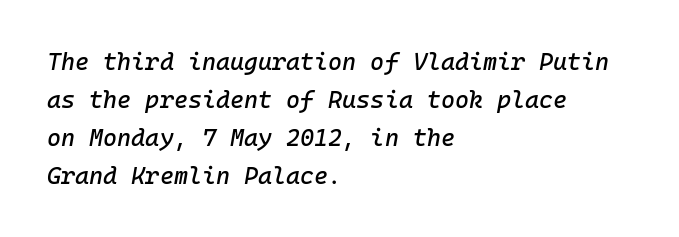
The image shows 24 px text type, italic (leaning right); set left-aligned, normal line spacing (1.58x), normal letter spacing, not underlined.
